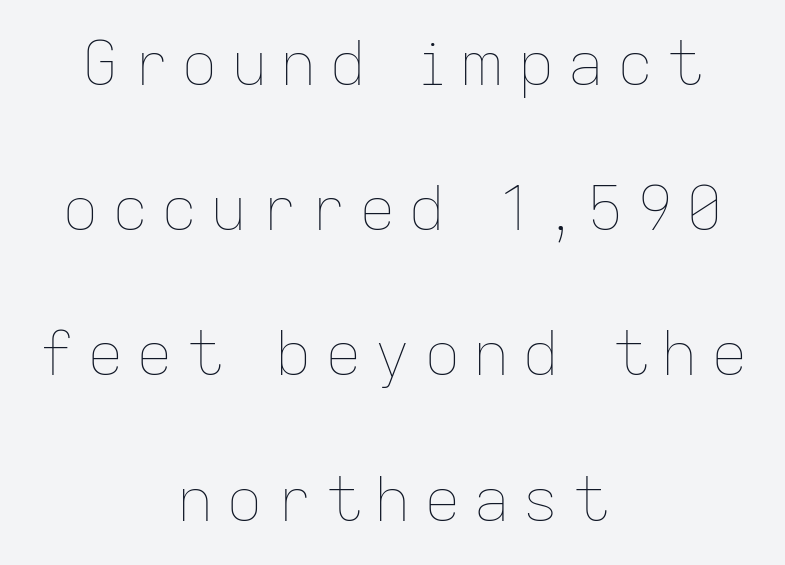
The image shows 61 px thin type, upright; set centered, loose line spacing (2.38x), unusually wide letter spacing (+0.21 em), not underlined; low stroke contrast and a medium x-height.
